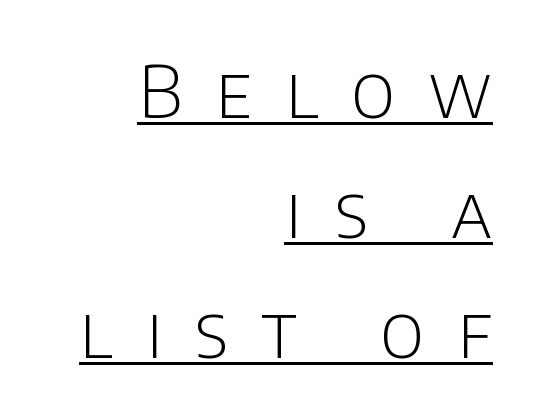
Q: Is the text bold? A: No.
Q: Is the text italic (slanted)? A: No, it is upright.
Q: Is the typeface a serif or a sans-serif typeface? A: Sans-serif.
Q: Is the text underlined? A: Yes.
Q: How is the paragraph aligned? A: Right-aligned.
Q: Is the spacing between letters normal or unusually wide? A: Unusually wide.
Q: Is the spacing between lines tight, normal or loose? A: Normal.
Q: Width (condensed, normal, or wide)? A: Normal.
Q: Stroke contrast? A: Low.
Q: x-height? A: Large.
Q: Monospaced? A: No.
